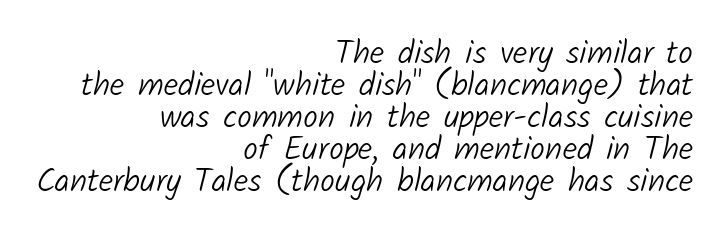
The image shows 33 px light sans-serif type; set right-aligned, tight line spacing (0.97x), normal letter spacing, not underlined; low stroke contrast and a medium x-height.
